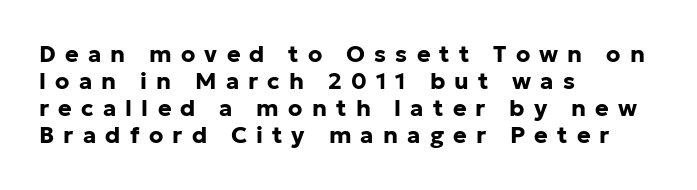
The letters stand straight up with perfectly vertical stems. Left-aligned paragraph, ragged on the right. This rendering widens character spacing well past its baseline value. Every letter is thick-stroked: bold, no question.
